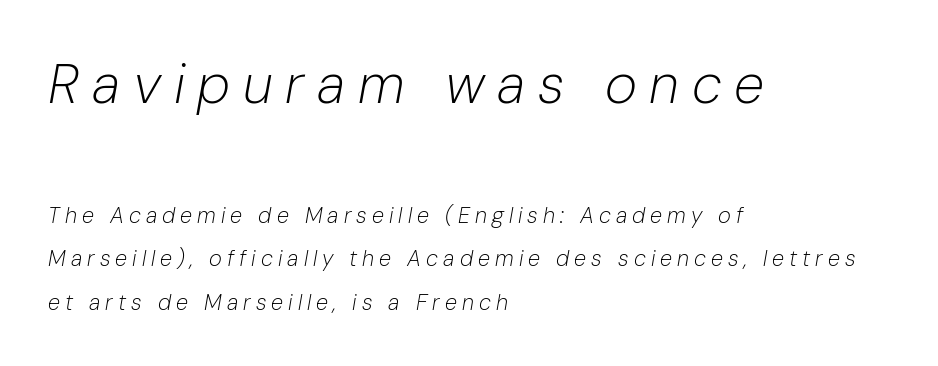
The image shows 55 px light type, italic (leaning right); set left-aligned, loose line spacing (1.98x), unusually wide letter spacing (+0.23 em), not underlined; the first (top) block is 2.5x larger; low stroke contrast and a medium x-height.
